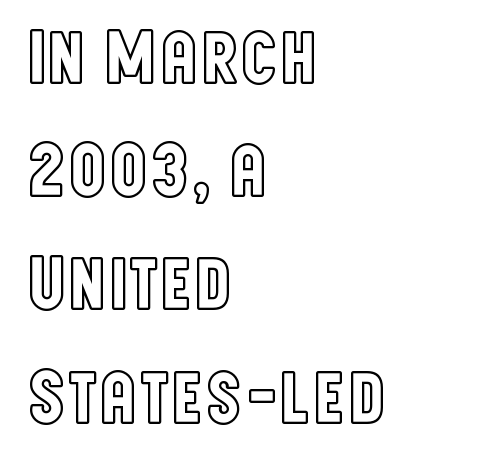
The image shows 76 px condensed type, upright; set left-aligned, normal line spacing (1.49x), normal letter spacing, not underlined; a large x-height.
